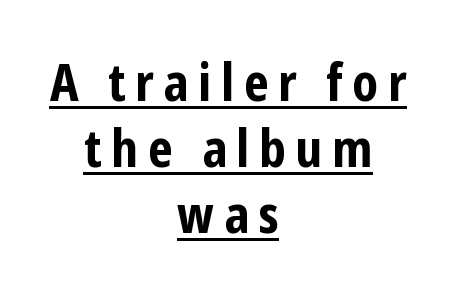
Q: Is the text bold? A: Yes.
Q: Is the text italic (slanted)? A: No, it is upright.
Q: Is the typeface a serif or a sans-serif typeface? A: Sans-serif.
Q: Is the text underlined? A: Yes.
Q: How is the paragraph aligned? A: Centered.
Q: Is the spacing between lines tight, normal or loose? A: Normal.
Q: Width (condensed, normal, or wide)? A: Condensed.
Q: Stroke contrast? A: Low.
Q: x-height? A: Medium.
Q: Monospaced? A: No.
